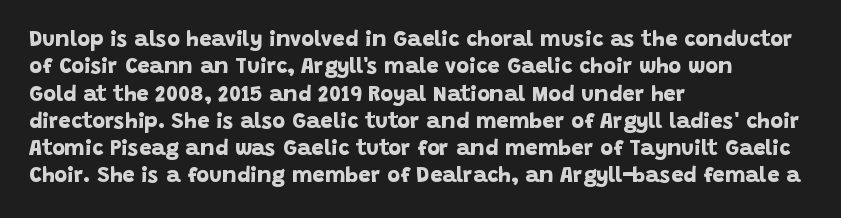
Does extra space separate the letters? No, they use regular spacing. Stroke thickness is high; the sample reads as a true bold. The paragraph shown leans on its left margin. This rendering features lettering with no underline.
